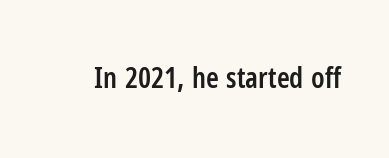
The image shows 29 px semibold, condensed sans-serif type, upright; set normal letter spacing, not underlined; low stroke contrast and a medium x-height.
